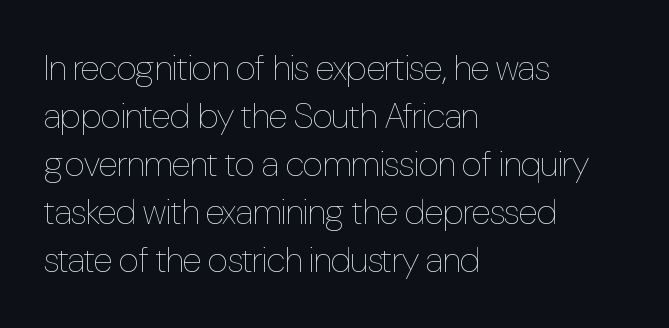
{"italic": "no", "bold": "no", "weight": "thin", "width": "condensed", "stroke_contrast": "low", "x_height": "medium", "monospaced": "no", "underline": "no", "align": "left", "line_spacing": "normal", "line_spacing_ratio": 1.33, "letter_spacing": "normal", "letter_spacing_em": 0.0, "glyph_px": 36}
